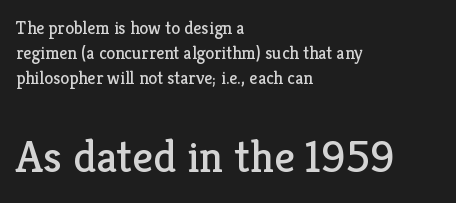
Is the type heavy? It reads as light-to-regular instead. These lines stack with their left ends in a neat column. Is this a sans? No — the strokes have serifs. When letters stand straight like this, we call the style roman or upright. Quick note: underline off. Words appear dense and cohesive because spacing is normal.
